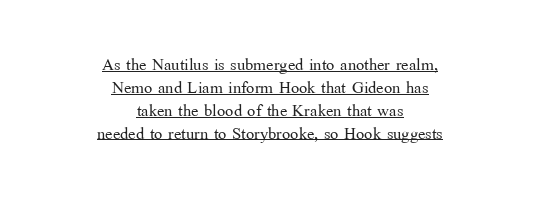
Q: Is the text bold? A: No.
Q: Is the text italic (slanted)? A: No, it is upright.
Q: Is the text underlined? A: Yes.
Q: How is the paragraph aligned? A: Centered.
Q: Is the spacing between letters normal or unusually wide? A: Normal.
Q: Is the spacing between lines tight, normal or loose? A: Tight.
